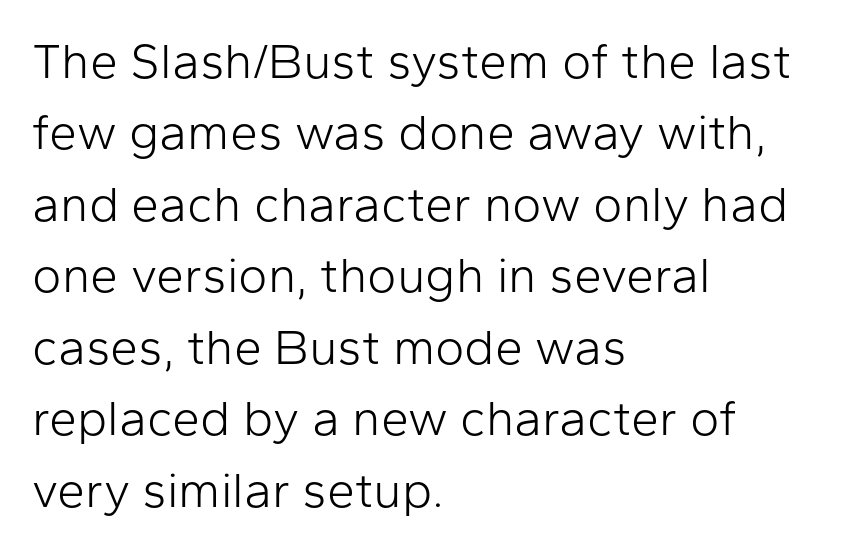
{"serif": "no", "italic": "no", "bold": "no", "weight": "light", "width": "normal", "stroke_contrast": "low", "x_height": "medium", "monospaced": "no", "underline": "no", "align": "left", "line_spacing": "normal", "line_spacing_ratio": 1.43, "letter_spacing": "normal", "letter_spacing_em": 0.0, "glyph_px": 50}
